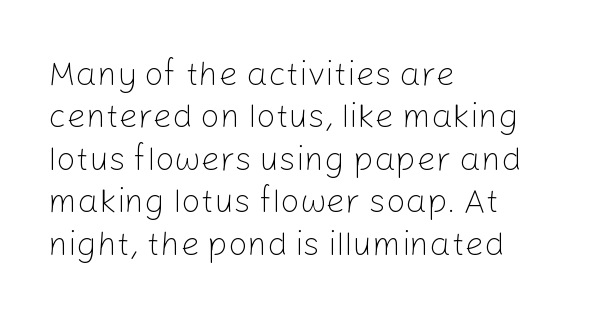
{"serif": "no", "italic": "no", "bold": "no", "weight": "light", "width": "normal", "stroke_contrast": "low", "x_height": "medium", "monospaced": "no", "underline": "no", "align": "left", "line_spacing": "normal", "line_spacing_ratio": 1.25, "letter_spacing": "normal", "letter_spacing_em": 0.0, "glyph_px": 34}
